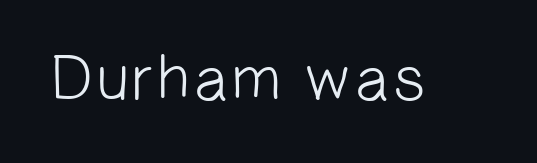
Clear beneath every line of the passage. The cut favours lightness, reaching ordinary text weight at its darkest. A sans-serif font was chosen for this passage. Do the characters align in a grid? No, the font is proportional. Here the glyphs are tracked normally, forming tight word shapes.
